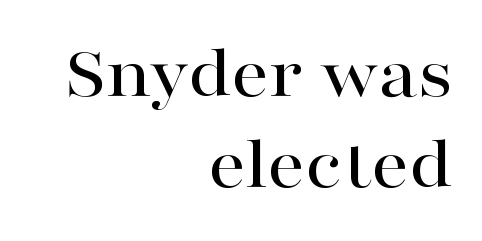
Horizontal alignment here is rightward, an uncommon choice for prose. Upright lettering throughout. Font category for this specimen: serif. Think of a printed novel: that variable character pitch is what you see here. A bare baseline throughout the passage. This rendering leaves character spacing at its baseline value.
